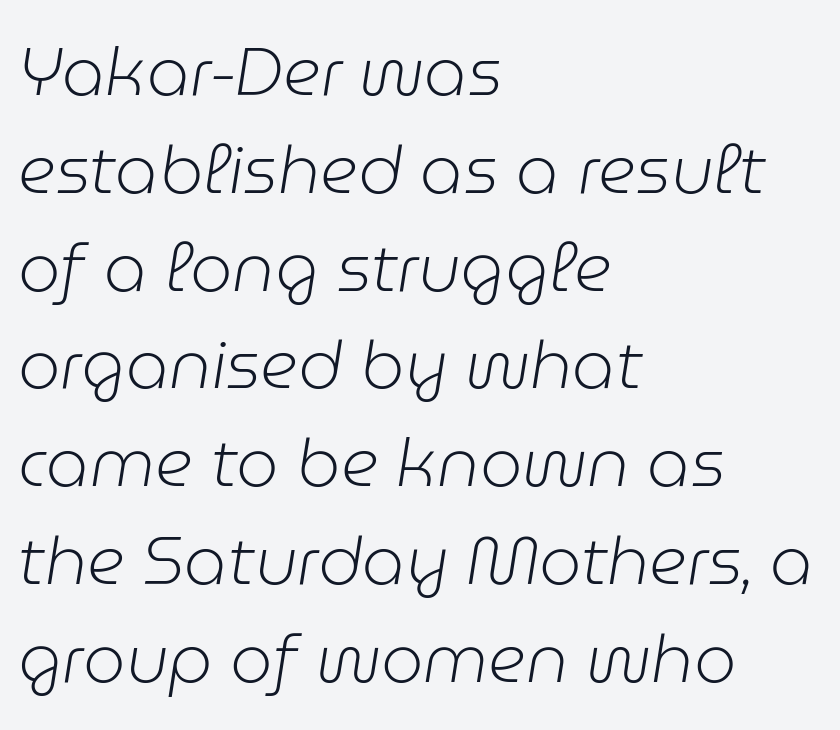
Line starts are locked; line ends wander. The passage shown is typed in a proportional face where columns would drift. Unbolded letterforms with no extra heft. These lines sit exactly where default settings would place them. No extra tracking has been applied to these lines.
